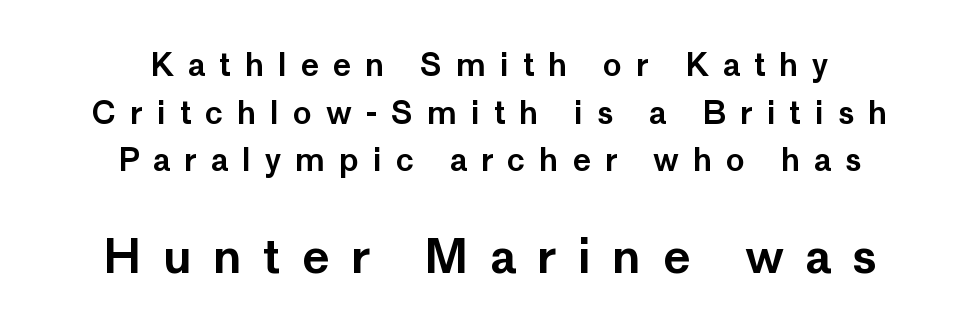
{"serif": "no", "italic": "no", "width": "normal", "stroke_contrast": "low", "x_height": "medium", "monospaced": "no", "underline": "no", "align": "center", "line_spacing": "normal", "line_spacing_ratio": 1.54, "letter_spacing": "wide", "letter_spacing_em": 0.45, "larger_block": "second", "size_ratio": 1.52, "glyph_px": 47}
